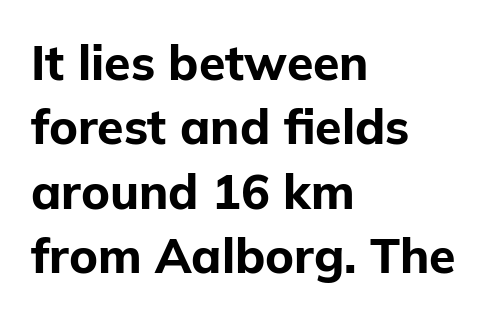
Q: Is the text bold? A: Yes.
Q: Is the text italic (slanted)? A: No, it is upright.
Q: Is the typeface a serif or a sans-serif typeface? A: Sans-serif.
Q: Is the text underlined? A: No.
Q: How is the paragraph aligned? A: Left-aligned.
Q: Is the spacing between letters normal or unusually wide? A: Normal.
Q: Is the spacing between lines tight, normal or loose? A: Normal.
Q: Width (condensed, normal, or wide)? A: Normal.
Q: Stroke contrast? A: Low.
Q: x-height? A: Medium.
Q: Monospaced? A: No.
